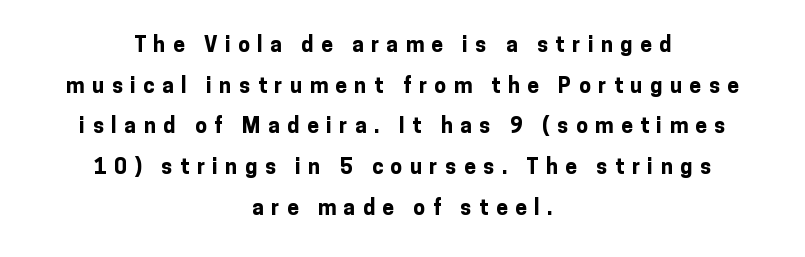
The image shows 21 px bold type, upright; set centered, loose line spacing (1.94x), unusually wide letter spacing (+0.36 em), not underlined.
